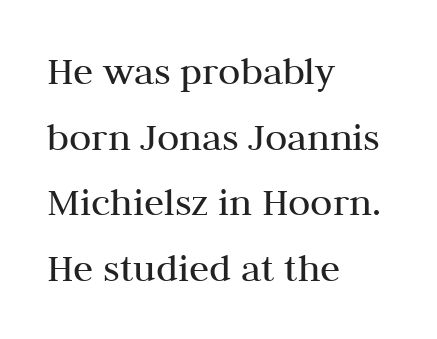
The rag falls on the right side of this text block. The glyphs are unaccompanied by any horizontal stroke below them. Are there feet on the stems? There are — it's a serif. The specimen reads as upright at a glance. The passage shown is typed in a proportional face where columns would drift.
